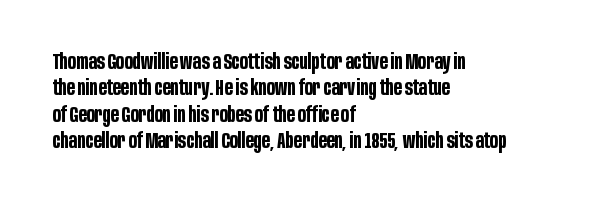
The image shows 21 px bold type, upright; set left-aligned, normal line spacing (1.26x), normal letter spacing, not underlined.
